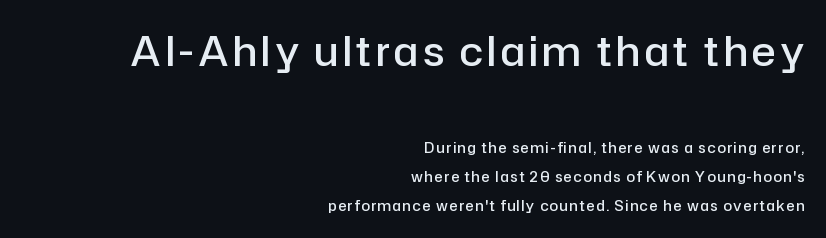
Q: Is the text bold? A: Semi-bold.
Q: Is the text italic (slanted)? A: No, it is upright.
Q: Is the typeface a serif or a sans-serif typeface? A: Sans-serif.
Q: Is the text underlined? A: No.
Q: How is the paragraph aligned? A: Right-aligned.
Q: Is the spacing between lines tight, normal or loose? A: Loose.
Q: Which block of text is set in a larger size, the first (top) or the second (bottom)? A: The first (top) one.
Q: Width (condensed, normal, or wide)? A: Normal.
Q: Stroke contrast? A: Low.
Q: x-height? A: Medium.
Q: Monospaced? A: No.
